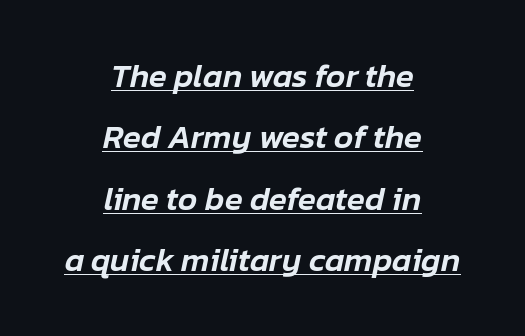
The image shows 33 px text type, italic (leaning right); set centered, line spacing 1.86x, normal letter spacing, underlined; low stroke contrast and a medium x-height.
